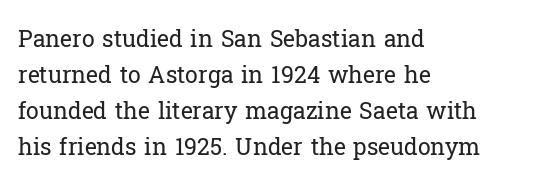
The image shows 23 px text type, upright; set left-aligned, normal line spacing (1.57x), normal letter spacing, not underlined.
